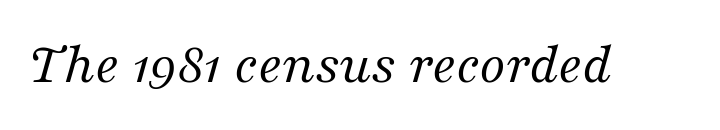
The image shows 59 px regular-weight serif type, italic (leaning right); set normal letter spacing, not underlined; medium stroke contrast and a medium x-height.
